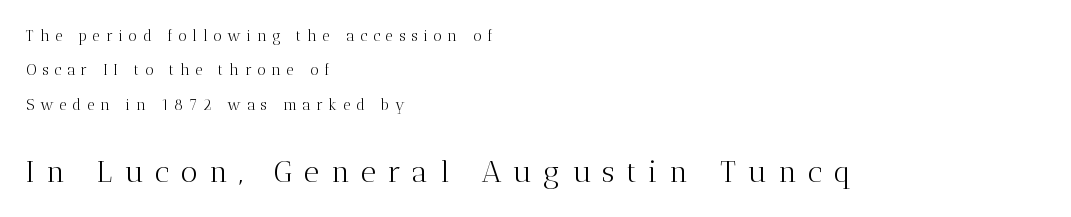
Q: Is the text bold? A: No.
Q: Is the text italic (slanted)? A: No, it is upright.
Q: Is the typeface a serif or a sans-serif typeface? A: Serif.
Q: Is the text underlined? A: No.
Q: How is the paragraph aligned? A: Left-aligned.
Q: Is the spacing between letters normal or unusually wide? A: Unusually wide.
Q: Is the spacing between lines tight, normal or loose? A: Loose.
Q: Which block of text is set in a larger size, the first (top) or the second (bottom)? A: The second (bottom) one.
Q: Width (condensed, normal, or wide)? A: Normal.
Q: Stroke contrast? A: Medium.
Q: x-height? A: Medium.
Q: Monospaced? A: No.
